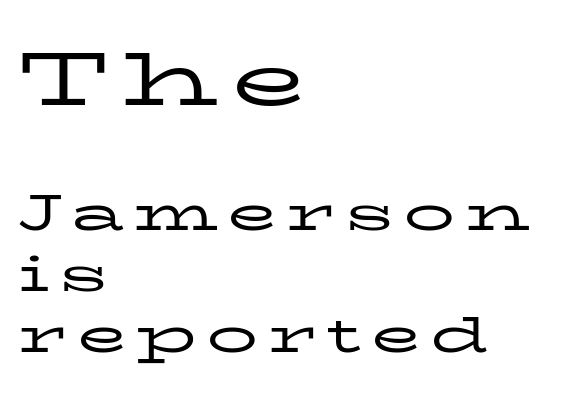
Q: Is the text bold? A: No.
Q: Is the text italic (slanted)? A: No, it is upright.
Q: Is the typeface a serif or a sans-serif typeface? A: Serif.
Q: Is the text underlined? A: No.
Q: How is the paragraph aligned? A: Left-aligned.
Q: Which block of text is set in a larger size, the first (top) or the second (bottom)? A: The first (top) one.
Q: Width (condensed, normal, or wide)? A: Wide.
Q: Stroke contrast? A: Low.
Q: x-height? A: Medium.
Q: Monospaced? A: No.
